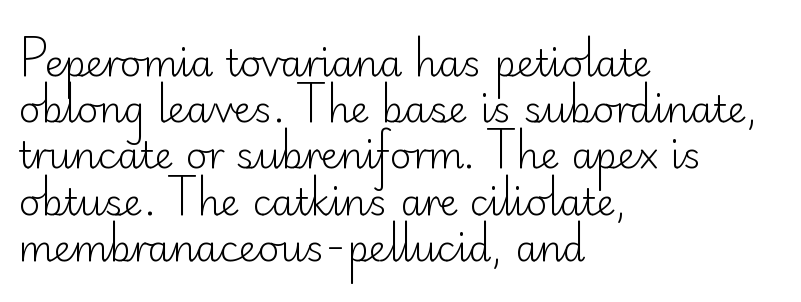
Heft: none added — not bold. Classification — sans serif. Rendered with straight, roman letterforms. The rendering uses a moderate line-height, typical for paragraphs. The glyphs are unaccompanied by any horizontal stroke below them.
